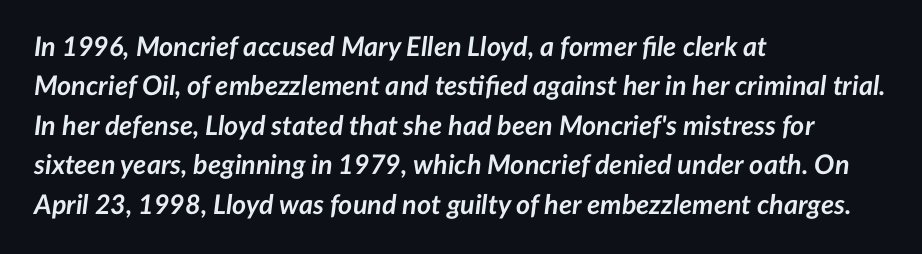
The image shows 27 px bold type, italic (leaning right); set left-aligned, normal line spacing (1.46x), normal letter spacing, not underlined.
